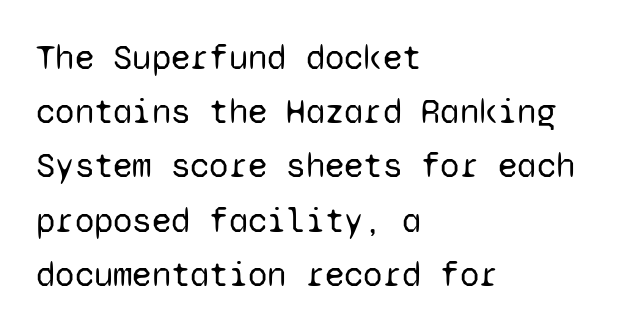
Q: Is the text bold? A: No.
Q: Is the text italic (slanted)? A: No, it is upright.
Q: Is the typeface a serif or a sans-serif typeface? A: Sans-serif.
Q: Is the text underlined? A: No.
Q: How is the paragraph aligned? A: Left-aligned.
Q: Is the spacing between letters normal or unusually wide? A: Normal.
Q: Is the spacing between lines tight, normal or loose? A: Normal.
Q: Width (condensed, normal, or wide)? A: Normal.
Q: Stroke contrast? A: Low.
Q: x-height? A: Medium.
Q: Monospaced? A: Yes.
